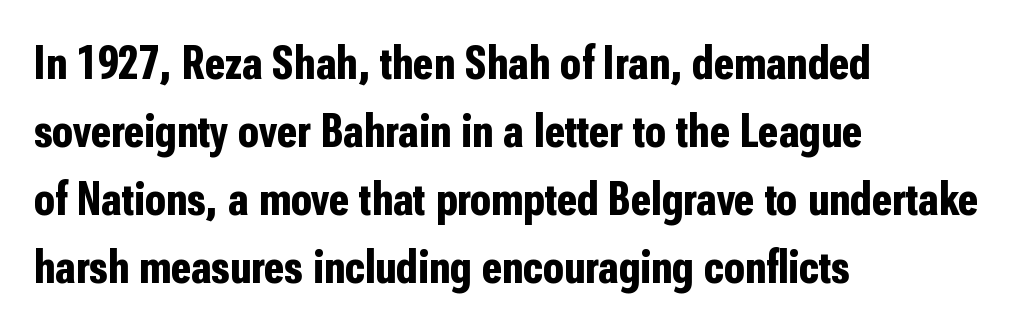
{"serif": "no", "italic": "no", "bold": "yes", "weight": "bold", "width": "condensed", "stroke_contrast": "low", "x_height": "medium", "monospaced": "no", "underline": "no", "align": "left", "line_spacing": "normal", "line_spacing_ratio": 1.42, "letter_spacing": "normal", "letter_spacing_em": 0.0, "glyph_px": 48}
